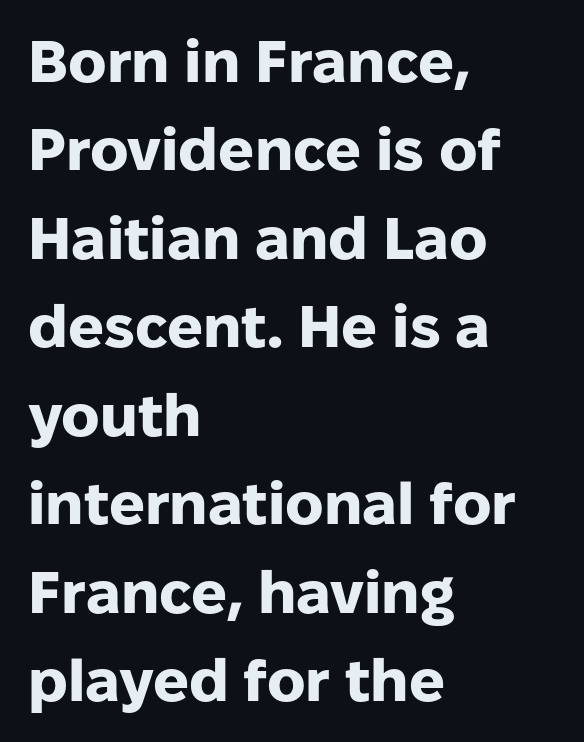
The image shows 59 px heavy sans-serif type, upright; set left-aligned, normal line spacing (1.5x), normal letter spacing, not underlined; low stroke contrast and a medium x-height.
